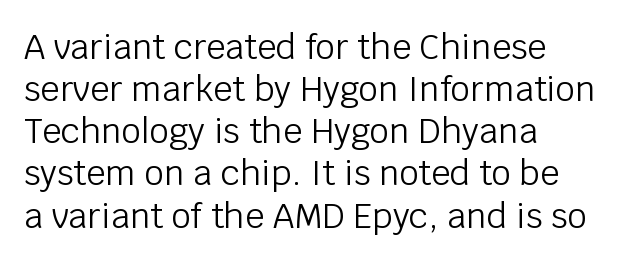
{"serif": "no", "italic": "no", "bold": "no", "weight": "light", "width": "normal", "stroke_contrast": "low", "x_height": "large", "monospaced": "no", "underline": "no", "align": "left", "line_spacing_ratio": 1.24, "letter_spacing": "normal", "letter_spacing_em": 0.0, "glyph_px": 34}
